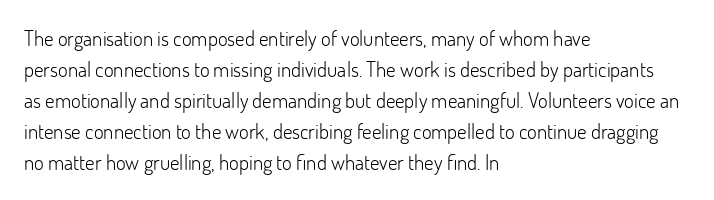
Q: Is the text bold? A: No.
Q: Is the text italic (slanted)? A: No, it is upright.
Q: Is the text underlined? A: No.
Q: How is the paragraph aligned? A: Left-aligned.
Q: Is the spacing between letters normal or unusually wide? A: Normal.
Q: Is the spacing between lines tight, normal or loose? A: Normal.
